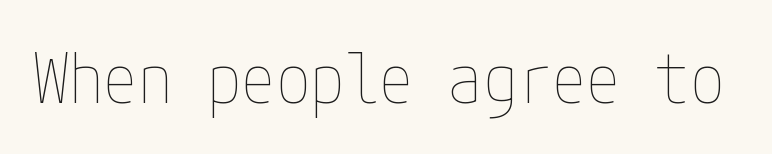
The image shows 69 px thin, condensed type, upright; set normal letter spacing, not underlined; low stroke contrast and a medium x-height.
